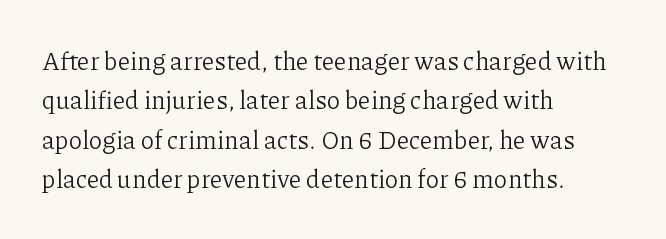
The image shows 25 px text type, upright; set left-aligned, normal line spacing (1.58x), normal letter spacing, not underlined.
